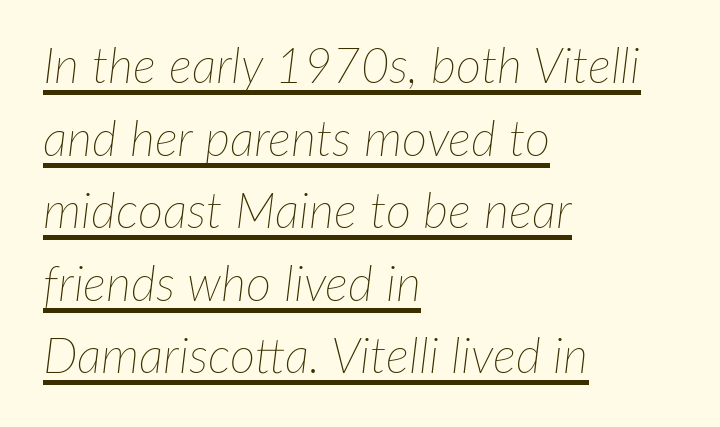
The image shows 49 px thin type, italic (leaning right); set left-aligned, normal line spacing (1.48x), normal letter spacing, underlined; low stroke contrast and a medium x-height.
